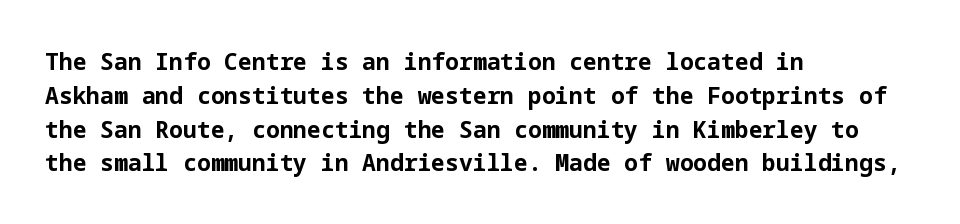
Bold? Absolutely — the strokes are thick and heavy. The setting favours the left margin, as ordinary paragraphs usually do. The font's upright variant was chosen for this text. A bare baseline throughout the passage. Vertical spacing — default.
